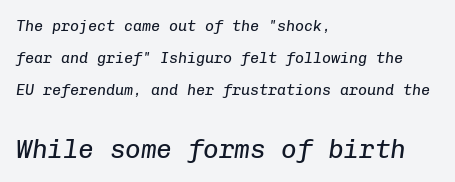
Q: Is the text bold? A: No.
Q: Is the text italic (slanted)? A: Yes, it leans right by about 8 degrees.
Q: Is the text underlined? A: No.
Q: How is the paragraph aligned? A: Left-aligned.
Q: Is the spacing between letters normal or unusually wide? A: Normal.
Q: Is the spacing between lines tight, normal or loose? A: Loose.
Q: Which block of text is set in a larger size, the first (top) or the second (bottom)? A: The second (bottom) one.
